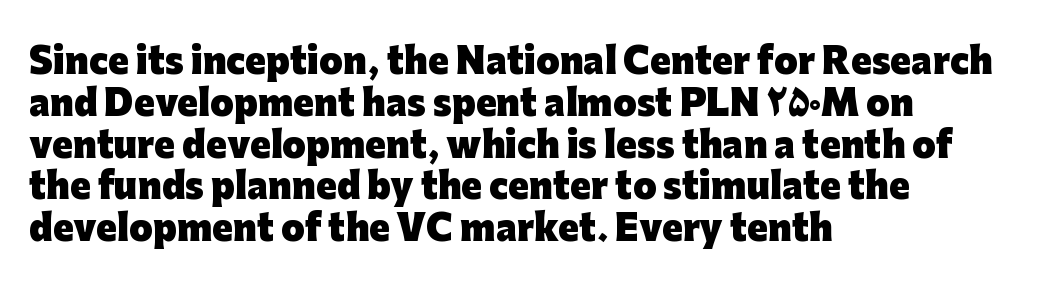
{"serif": "no", "italic": "no", "bold": "yes", "weight": "heavy", "width": "normal", "stroke_contrast": "low", "x_height": "medium", "monospaced": "no", "underline": "no", "align": "left", "line_spacing_ratio": 1.23, "letter_spacing": "normal", "letter_spacing_em": 0.0, "glyph_px": 34}
